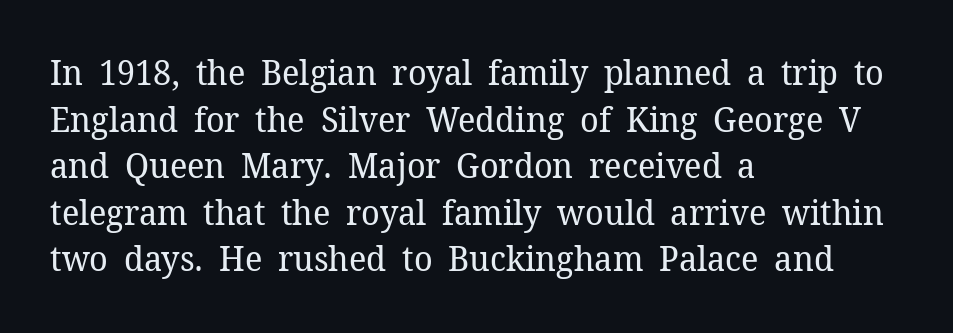
Underlining? Definitely not there. Here the designer chose a conventional face with non-uniform glyph widths. The letterforms sit at book weight or below. Ascenders rise straight up at ninety degrees.
